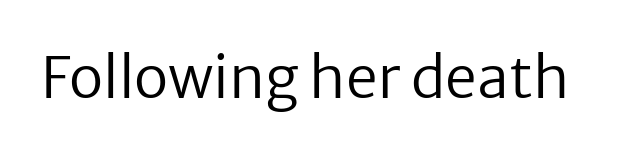
The words here are not underlined. Observe the ordinary spacing: letters are neighbours, not strangers. To sum up the face: it is a sans, with no serifs. This is the regular roman posture of the typeface. Think of a printed novel: that variable character pitch is what you see here.
